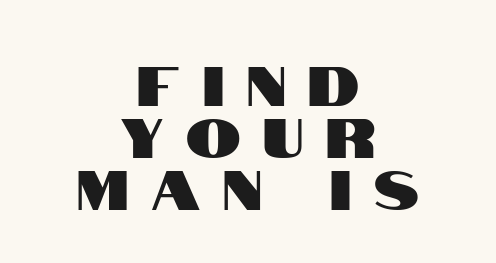
Q: Is the text italic (slanted)? A: No, it is upright.
Q: Is the typeface a serif or a sans-serif typeface? A: Sans-serif.
Q: Is the text underlined? A: No.
Q: How is the paragraph aligned? A: Centered.
Q: Is the spacing between letters normal or unusually wide? A: Unusually wide.
Q: Is the spacing between lines tight, normal or loose? A: Tight.
Q: Width (condensed, normal, or wide)? A: Condensed.
Q: Stroke contrast? A: High.
Q: x-height? A: Large.
Q: Monospaced? A: No.
